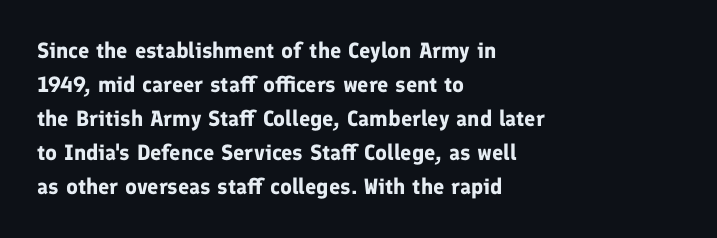
The image shows 22 px bold type, upright; set left-aligned, normal line spacing (1.55x), normal letter spacing, not underlined.
